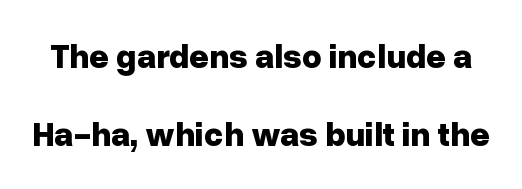
{"serif": "no", "italic": "no", "bold": "yes", "weight": "bold", "width": "normal", "stroke_contrast": "low", "x_height": "medium", "monospaced": "no", "underline": "no", "line_spacing": "loose", "line_spacing_ratio": 2.3, "letter_spacing": "normal", "letter_spacing_em": 0.0, "glyph_px": 34}
